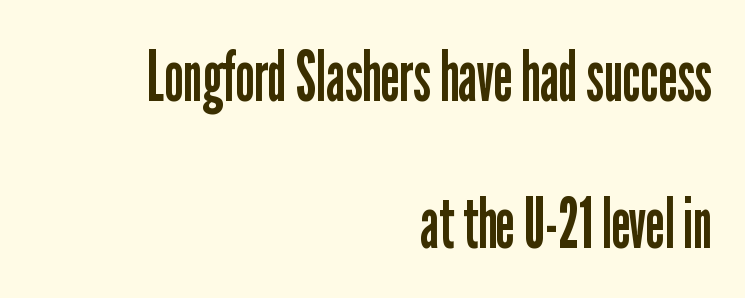
The image shows 70 px regular-weight, condensed sans-serif type, upright; set right-aligned, loose line spacing (2.1x), normal letter spacing, not underlined; low stroke contrast and a medium x-height.
